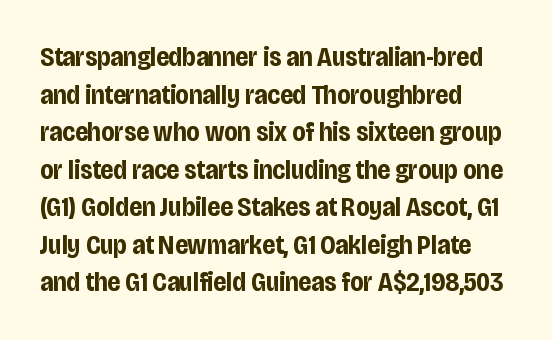
Q: Is the text bold? A: Yes.
Q: Is the text italic (slanted)? A: No, it is upright.
Q: Is the text underlined? A: No.
Q: How is the paragraph aligned? A: Left-aligned.
Q: Is the spacing between letters normal or unusually wide? A: Normal.
Q: Is the spacing between lines tight, normal or loose? A: Normal.
